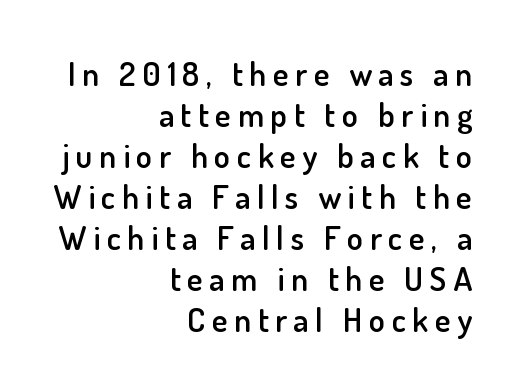
{"serif": "no", "italic": "no", "bold": "semi", "weight": "semibold", "width": "normal", "stroke_contrast": "low", "x_height": "small", "monospaced": "no", "underline": "no", "align": "right", "line_spacing_ratio": 1.24, "letter_spacing": "wide", "letter_spacing_em": 0.2, "glyph_px": 33}
